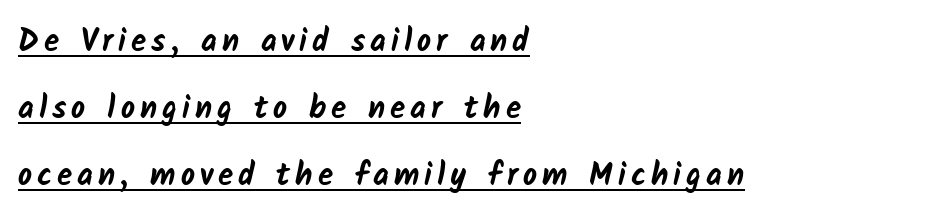
{"serif": "no", "bold": "yes", "weight": "bold", "width": "normal", "stroke_contrast": "low", "x_height": "medium", "monospaced": "no", "underline": "yes", "align": "left", "line_spacing": "loose", "line_spacing_ratio": 2.16, "glyph_px": 31}
